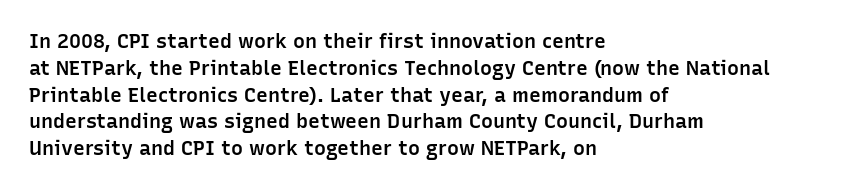
{"italic": "no", "bold": "semi", "underline": "no", "align": "left", "line_spacing": "normal", "line_spacing_ratio": 1.34, "letter_spacing": "normal", "letter_spacing_em": 0.0, "glyph_px": 20}
